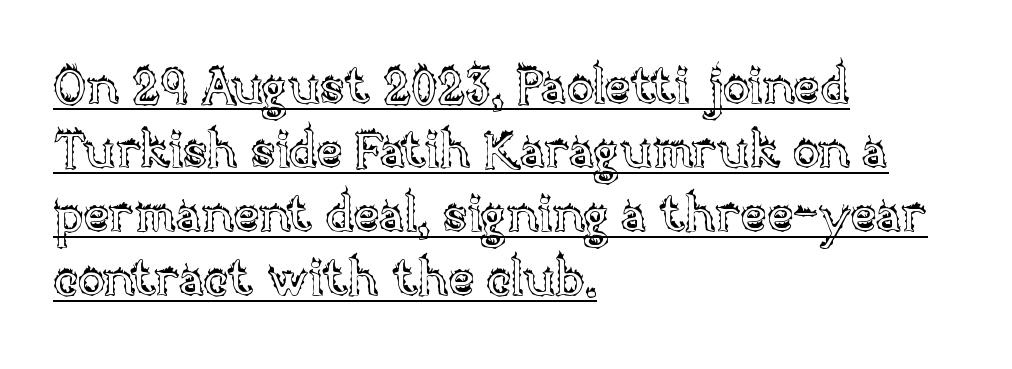
Does extra space separate the letters? No, they use regular spacing. Here the designer chose a conventional face with non-uniform glyph widths. Quick note: not italic, upright. Summary of vertical rhythm: regular, with standard interline spacing. The rendered words wear a rule along their underside. The passage is arranged the way most books set body copy — flush left.
